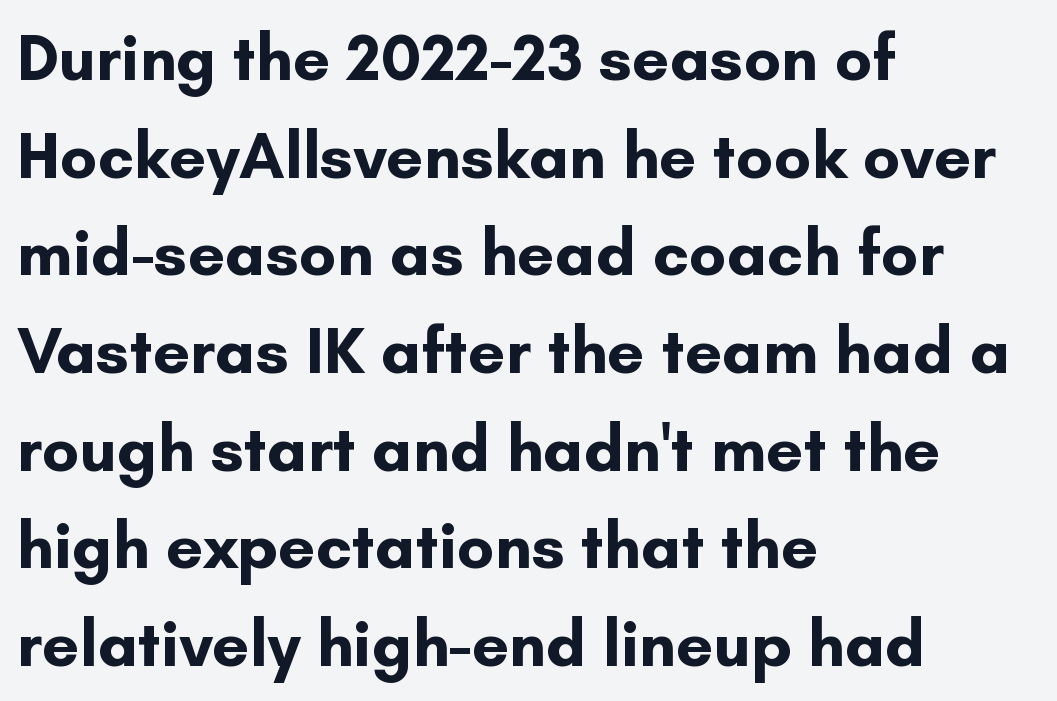
Q: Is the text bold? A: Yes.
Q: Is the text italic (slanted)? A: No, it is upright.
Q: Is the typeface a serif or a sans-serif typeface? A: Sans-serif.
Q: Is the text underlined? A: No.
Q: How is the paragraph aligned? A: Left-aligned.
Q: Is the spacing between letters normal or unusually wide? A: Normal.
Q: Is the spacing between lines tight, normal or loose? A: Normal.
Q: Width (condensed, normal, or wide)? A: Normal.
Q: Stroke contrast? A: Low.
Q: x-height? A: Small.
Q: Monospaced? A: No.
